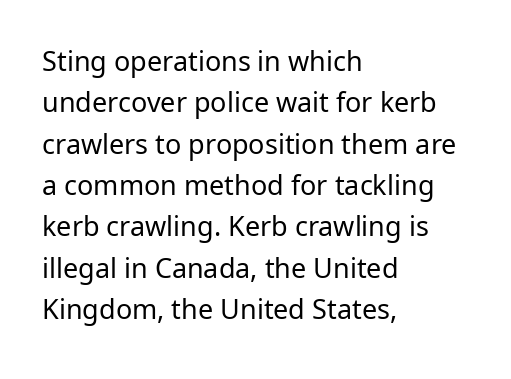
Q: Is the text bold? A: No.
Q: Is the text italic (slanted)? A: No, it is upright.
Q: Is the text underlined? A: No.
Q: How is the paragraph aligned? A: Left-aligned.
Q: Is the spacing between letters normal or unusually wide? A: Normal.
Q: Is the spacing between lines tight, normal or loose? A: Normal.
